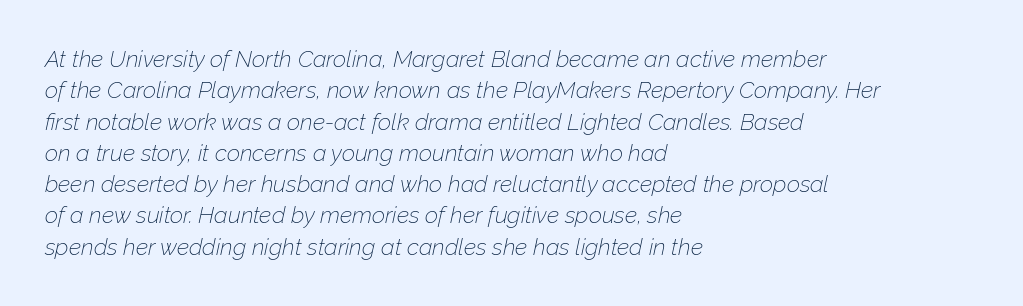
The image shows 23 px text type, italic (leaning right); set left-aligned, normal line spacing (1.36x), normal letter spacing, not underlined.
